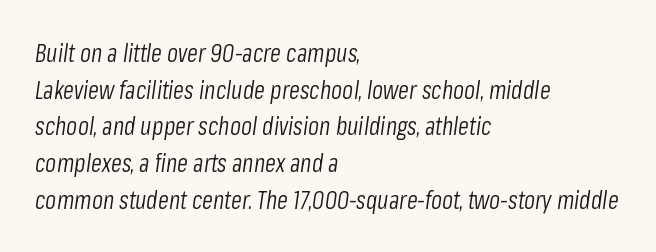
Q: Is the text bold? A: No.
Q: Is the text italic (slanted)? A: Yes, it leans right by about 8 degrees.
Q: Is the text underlined? A: No.
Q: How is the paragraph aligned? A: Left-aligned.
Q: Is the spacing between letters normal or unusually wide? A: Normal.
Q: Is the spacing between lines tight, normal or loose? A: Normal.
